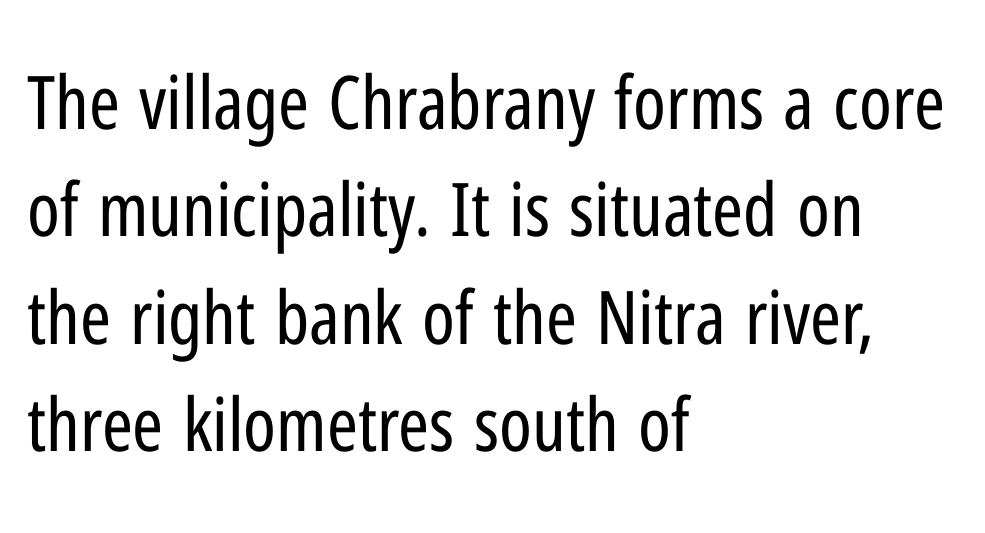
Font category for this specimen: sans-serif. Does the copy run flush right? No — it runs flush left. Character widths vary here, with narrow letters taking less room than wide ones. Compared with a typical body face, this is equally light or lighter still. This sample keeps an unexceptional amount of space between lines. The foot of each line stays bare and open.
